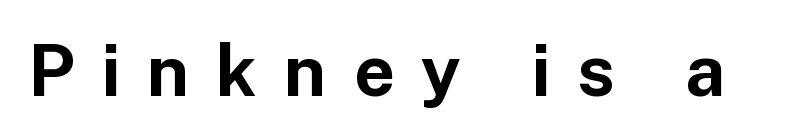
A dark, heavy texture on the line: the type is bold. The typeface chosen for these lines omits serifs. Any mark beneath the type? The region is blank. Varying glyph widths throughout — classic text-font behaviour. Glyph-to-glyph distance is far greater than everyday printed text. The axis of the letterforms is exactly vertical.
